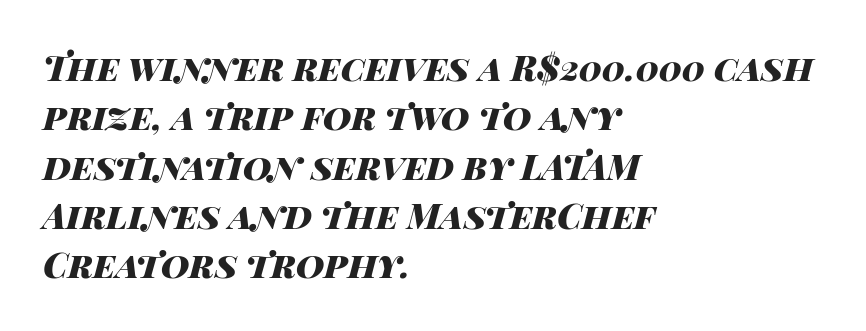
The image shows 35 px heavy, wide type, italic (leaning right); set left-aligned, normal line spacing (1.41x), normal letter spacing, not underlined; high stroke contrast and a large x-height.
